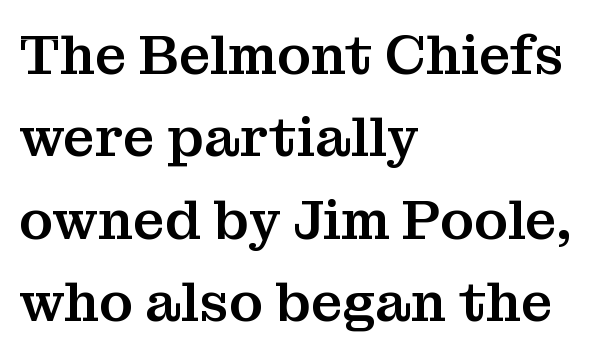
{"serif": "yes", "italic": "no", "width": "normal", "stroke_contrast": "medium", "x_height": "medium", "monospaced": "no", "underline": "no", "align": "left", "line_spacing": "normal", "line_spacing_ratio": 1.5, "letter_spacing": "normal", "letter_spacing_em": 0.0, "glyph_px": 55}
